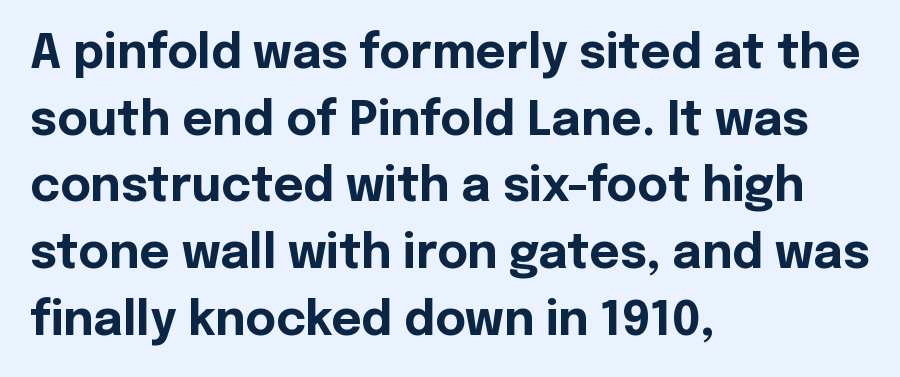
The image shows 47 px bold sans-serif type, upright; set left-aligned, normal line spacing (1.42x), normal letter spacing, not underlined; a medium x-height.
